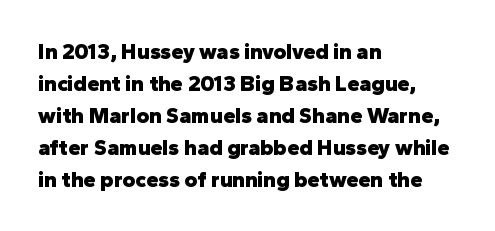
Q: Is the text bold? A: Yes.
Q: Is the text italic (slanted)? A: No, it is upright.
Q: Is the text underlined? A: No.
Q: How is the paragraph aligned? A: Left-aligned.
Q: Is the spacing between letters normal or unusually wide? A: Normal.
Q: Is the spacing between lines tight, normal or loose? A: Normal.
